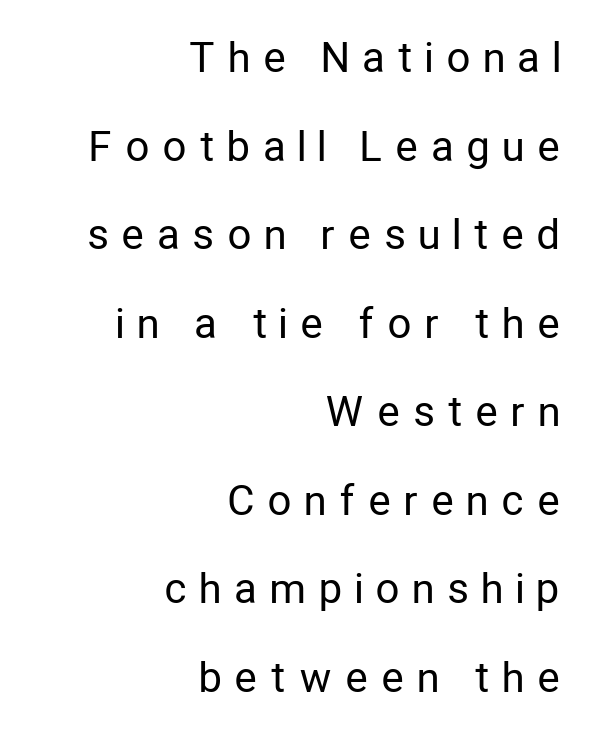
Q: Is the text bold? A: No.
Q: Is the text italic (slanted)? A: No, it is upright.
Q: Is the typeface a serif or a sans-serif typeface? A: Sans-serif.
Q: Is the text underlined? A: No.
Q: How is the paragraph aligned? A: Right-aligned.
Q: Is the spacing between letters normal or unusually wide? A: Unusually wide.
Q: Is the spacing between lines tight, normal or loose? A: Loose.
Q: Width (condensed, normal, or wide)? A: Condensed.
Q: Stroke contrast? A: Low.
Q: x-height? A: Medium.
Q: Monospaced? A: No.
